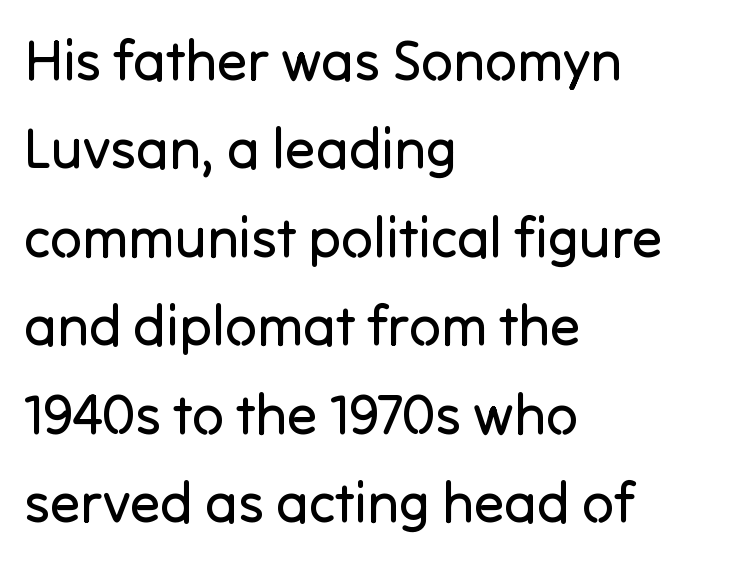
Each letter keeps its own natural width here, so spacing adapts to shape. Leading: standard. The text block is weighted toward the left margin, trailing off unevenly rightward. Posture: vertical.
